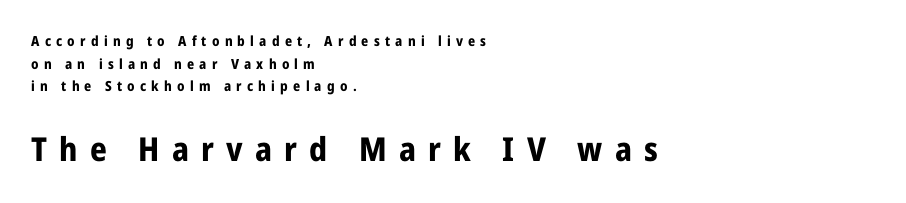
The image shows 33 px bold, condensed sans-serif type, upright; set left-aligned, normal line spacing (1.61x), unusually wide letter spacing (+0.37 em), not underlined; the second (bottom) block is 2.36x larger; low stroke contrast and a medium x-height.
